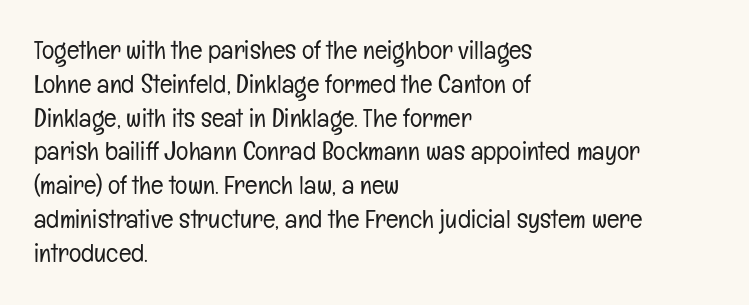
Descenders are the only things crossing below the line. Vertical strokes here are truly vertical. Compared with typical paragraphs, the rows here are spaced about the same. The setting favours the left margin, as ordinary paragraphs usually do.
